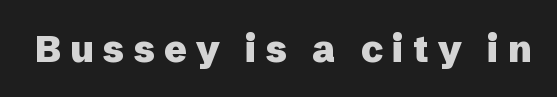
Q: Is the text bold? A: Yes.
Q: Is the text italic (slanted)? A: No, it is upright.
Q: Is the typeface a serif or a sans-serif typeface? A: Sans-serif.
Q: Is the text underlined? A: No.
Q: Is the spacing between letters normal or unusually wide? A: Unusually wide.
Q: Width (condensed, normal, or wide)? A: Normal.
Q: Stroke contrast? A: Low.
Q: x-height? A: Medium.
Q: Monospaced? A: No.
